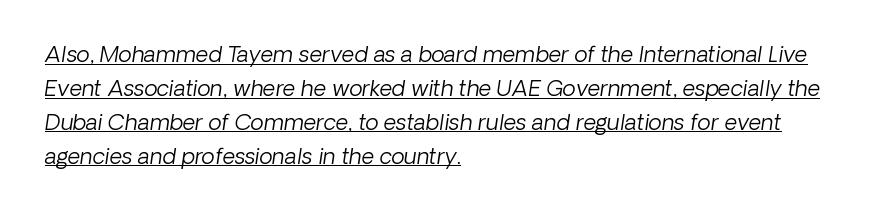
The passage shown is underscored from start to finish. Each new line begins a customary step beneath the previous one. Short and long lines alike share a common starting point at left. Bold? No — there's no thickening of the strokes. The face used here is rendered with its standard letterfit.
